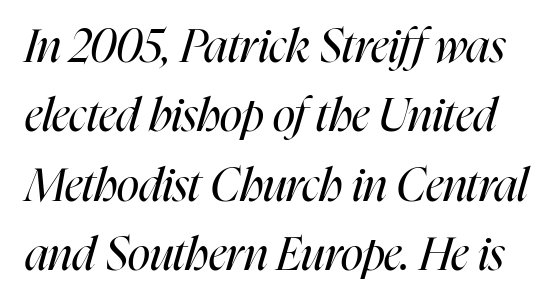
{"italic": "yes", "lean": "right", "slant_degrees": 16, "bold": "no", "weight": "regular", "width": "condensed", "stroke_contrast": "high", "x_height": "medium", "monospaced": "no", "underline": "no", "line_spacing": "normal", "line_spacing_ratio": 1.51, "letter_spacing": "normal", "letter_spacing_em": 0.0, "glyph_px": 46}
